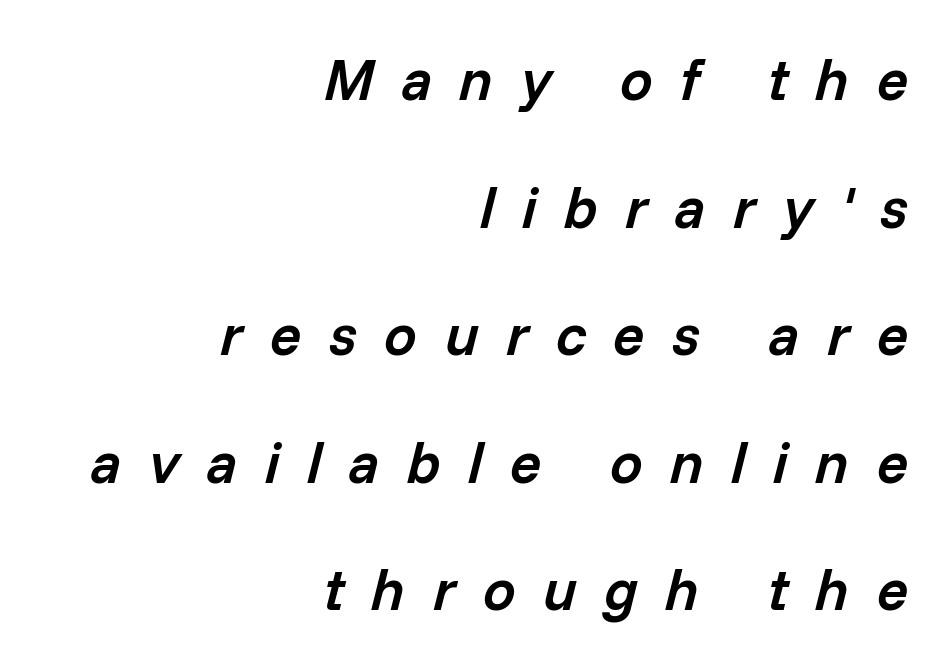
The image shows 58 px semibold type, italic (leaning right); set right-aligned, loose line spacing (2.2x), unusually wide letter spacing (+0.47 em), not underlined; low stroke contrast and a medium x-height.
